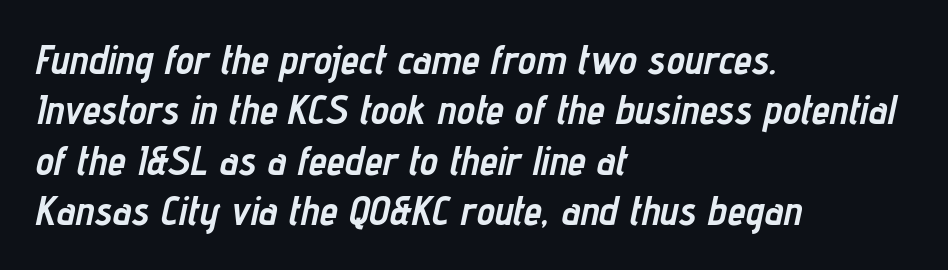
Q: Is the text bold? A: Yes.
Q: Is the text italic (slanted)? A: Yes, it leans right by about 12 degrees.
Q: Is the text underlined? A: No.
Q: How is the paragraph aligned? A: Left-aligned.
Q: Is the spacing between letters normal or unusually wide? A: Normal.
Q: Width (condensed, normal, or wide)? A: Condensed.
Q: Stroke contrast? A: Low.
Q: x-height? A: Medium.
Q: Monospaced? A: No.
